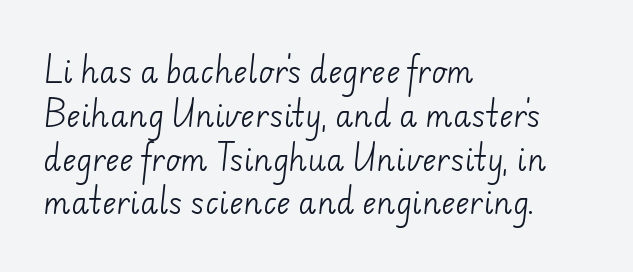
Caption: multi-line text, flush left, ragged right. Words appear dense and cohesive because spacing is normal. These lines sit exactly where default settings would place them. The characters are drawn with everyday or finer stroke widths. A typesetter would call this proportional, since set widths differ per character.
